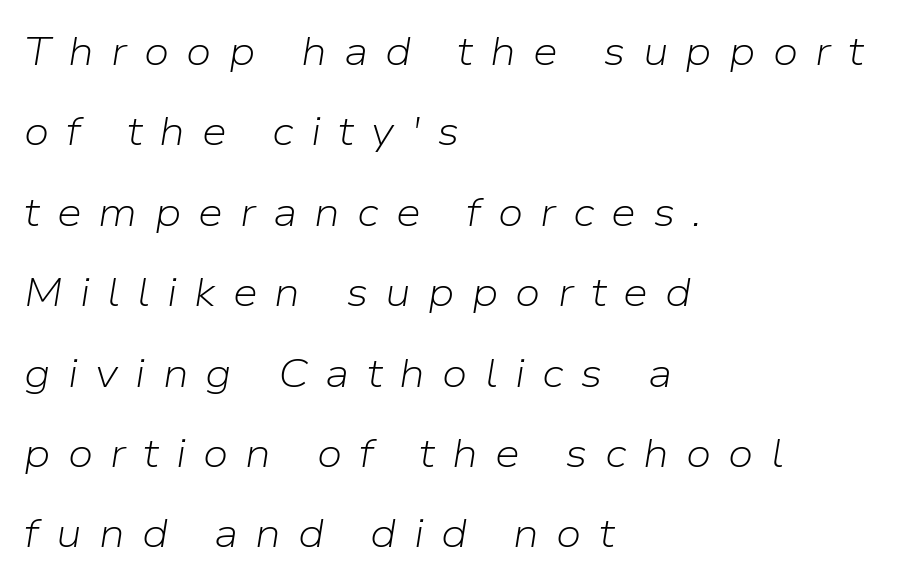
Q: Is the text bold? A: No.
Q: Is the text italic (slanted)? A: Yes, it leans right by about 9 degrees.
Q: Is the text underlined? A: No.
Q: How is the paragraph aligned? A: Left-aligned.
Q: Is the spacing between letters normal or unusually wide? A: Unusually wide.
Q: Is the spacing between lines tight, normal or loose? A: Loose.
Q: Width (condensed, normal, or wide)? A: Normal.
Q: Stroke contrast? A: Low.
Q: x-height? A: Medium.
Q: Monospaced? A: No.
